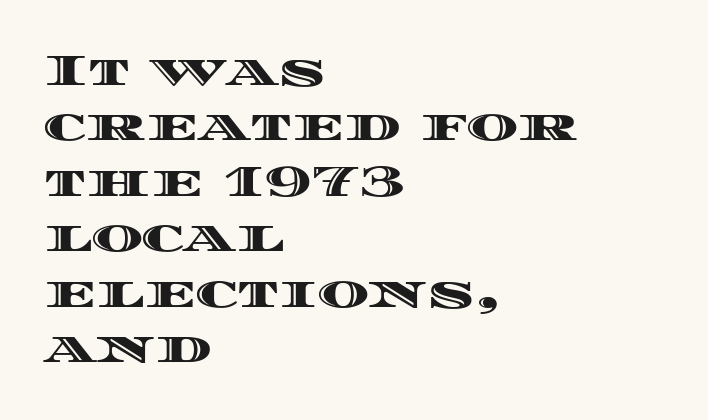
{"italic": "no", "width": "wide", "x_height": "large", "monospaced": "no", "underline": "no", "align": "left", "line_spacing": "normal", "line_spacing_ratio": 1.26, "letter_spacing": "normal", "letter_spacing_em": 0.0, "glyph_px": 44}
